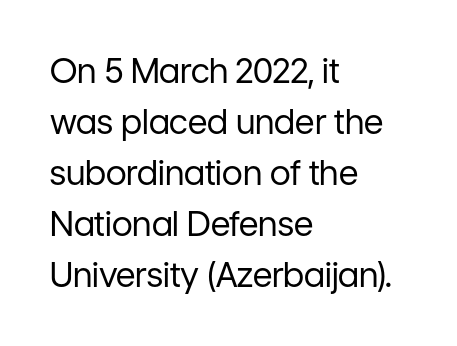
{"serif": "no", "italic": "no", "bold": "no", "weight": "regular", "width": "normal", "stroke_contrast": "low", "x_height": "medium", "monospaced": "no", "underline": "no", "align": "left", "line_spacing": "normal", "line_spacing_ratio": 1.5, "letter_spacing": "normal", "letter_spacing_em": 0.0, "glyph_px": 34}
